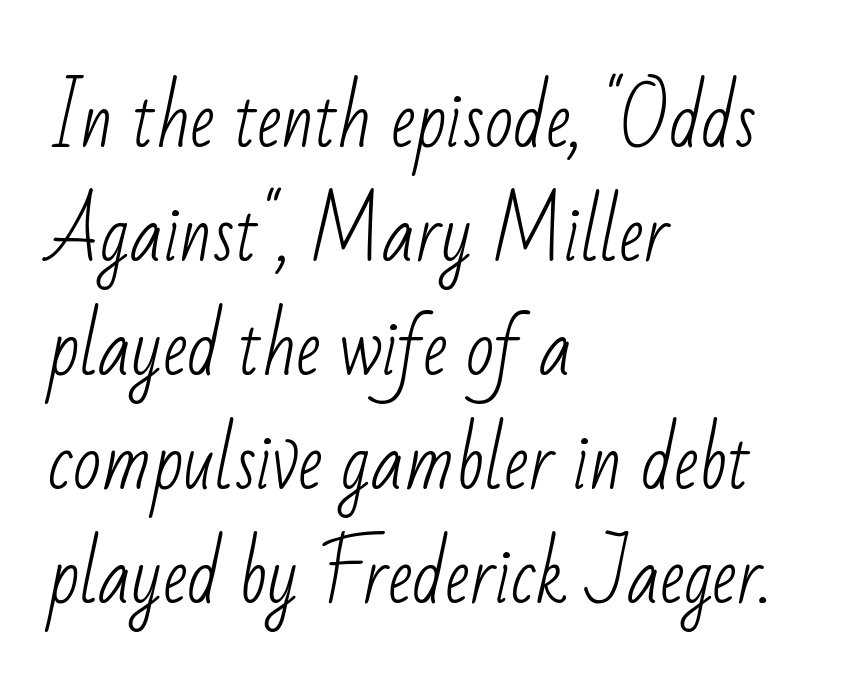
{"serif": "no", "bold": "no", "weight": "light", "width": "condensed", "stroke_contrast": "low", "x_height": "small", "monospaced": "no", "underline": "no", "align": "left", "line_spacing": "normal", "line_spacing_ratio": 1.54, "letter_spacing": "normal", "letter_spacing_em": 0.0, "glyph_px": 74}
